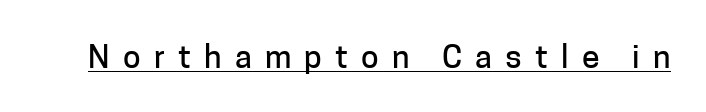
Q: Is the text italic (slanted)? A: No, it is upright.
Q: Is the typeface a serif or a sans-serif typeface? A: Sans-serif.
Q: Is the text underlined? A: Yes.
Q: Is the spacing between letters normal or unusually wide? A: Unusually wide.
Q: Width (condensed, normal, or wide)? A: Normal.
Q: Stroke contrast? A: Low.
Q: x-height? A: Medium.
Q: Monospaced? A: No.
